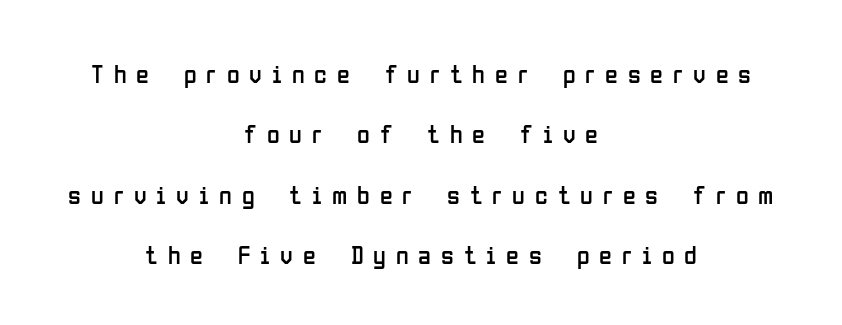
Q: Is the text bold? A: No.
Q: Is the text italic (slanted)? A: No, it is upright.
Q: Is the text underlined? A: No.
Q: How is the paragraph aligned? A: Centered.
Q: Is the spacing between letters normal or unusually wide? A: Unusually wide.
Q: Is the spacing between lines tight, normal or loose? A: Loose.
